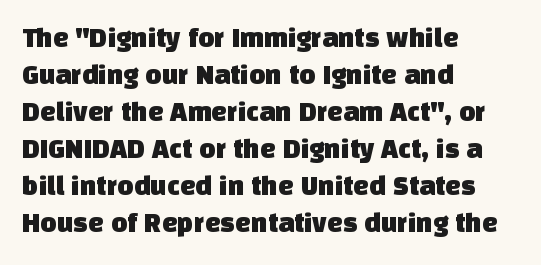
Q: Is the typeface a serif or a sans-serif typeface? A: Sans-serif.
Q: Is the text underlined? A: No.
Q: How is the paragraph aligned? A: Left-aligned.
Q: Is the spacing between letters normal or unusually wide? A: Normal.
Q: Is the spacing between lines tight, normal or loose? A: Normal.
Q: Width (condensed, normal, or wide)? A: Normal.
Q: Stroke contrast? A: Low.
Q: x-height? A: Large.
Q: Monospaced? A: No.
